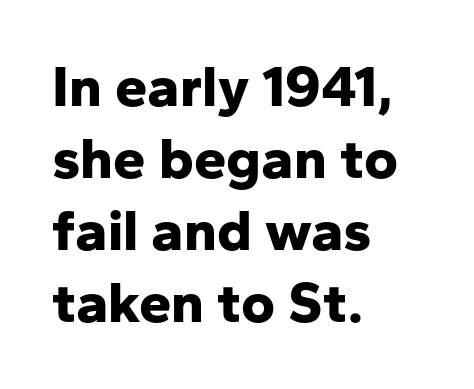
You could call the tracking neutral — neither tight nor loose. Every row of glyphs begins at an identical x-position on the left. Serifs: no, the terminals of the letterforms are clean. Note the varied advance widths — an 'i' is clearly narrower than an 'm'. Heavy, bold letterforms. Underline: absent.
